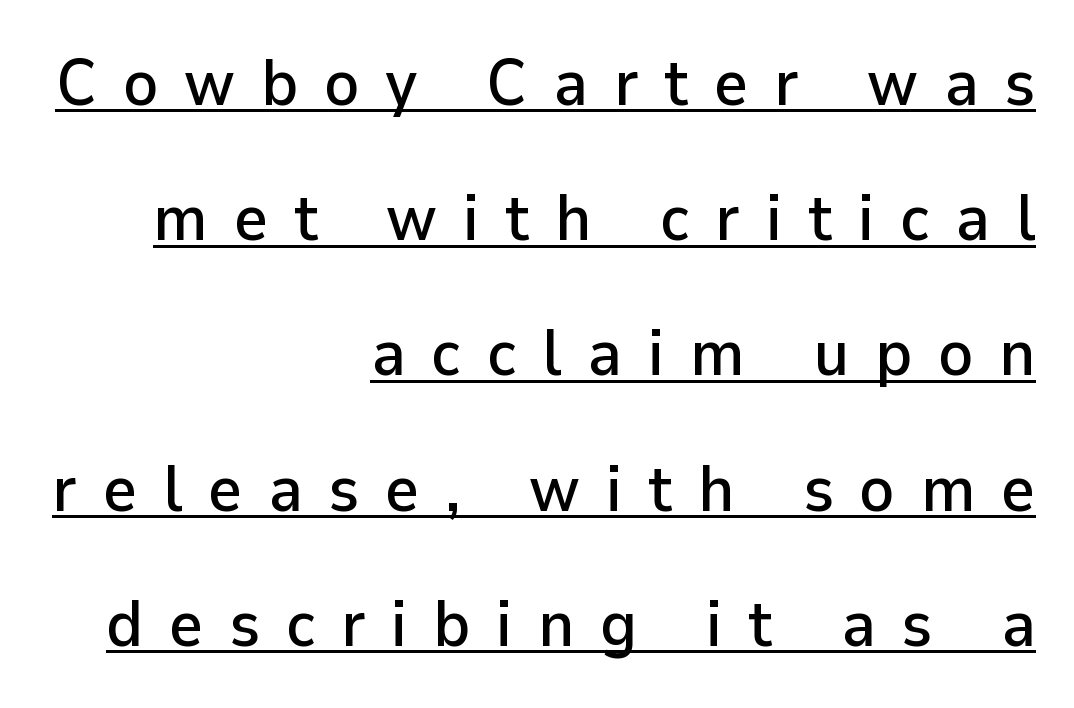
The image shows 65 px sans-serif type, upright; set right-aligned, loose line spacing (2.08x), unusually wide letter spacing (+0.4 em), underlined; low stroke contrast and a medium x-height.
